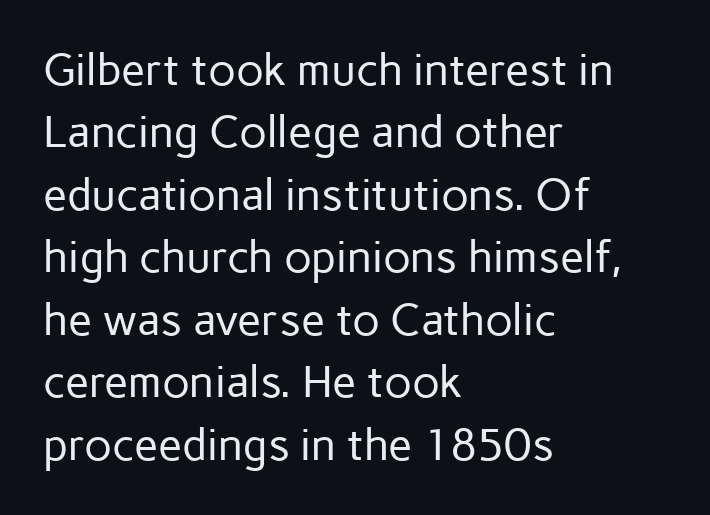
Q: Is the text bold? A: No.
Q: Is the text italic (slanted)? A: No, it is upright.
Q: Is the typeface a serif or a sans-serif typeface? A: Sans-serif.
Q: Is the text underlined? A: No.
Q: How is the paragraph aligned? A: Left-aligned.
Q: Is the spacing between letters normal or unusually wide? A: Normal.
Q: Is the spacing between lines tight, normal or loose? A: Normal.
Q: Width (condensed, normal, or wide)? A: Normal.
Q: Stroke contrast? A: Low.
Q: x-height? A: Medium.
Q: Monospaced? A: No.
